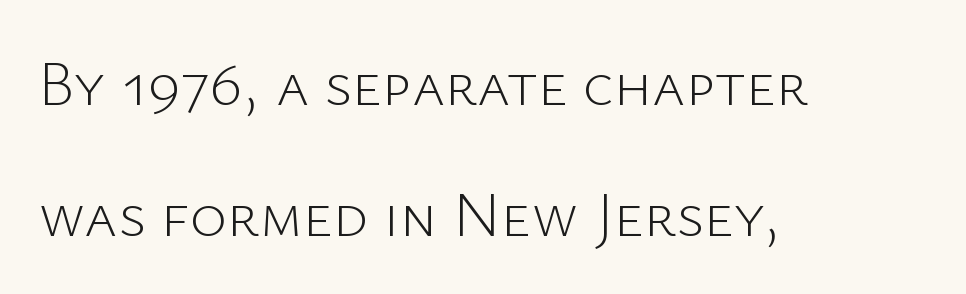
Q: Is the text bold? A: No.
Q: Is the text italic (slanted)? A: No, it is upright.
Q: Is the typeface a serif or a sans-serif typeface? A: Sans-serif.
Q: Is the text underlined? A: No.
Q: How is the paragraph aligned? A: Left-aligned.
Q: Is the spacing between letters normal or unusually wide? A: Normal.
Q: Is the spacing between lines tight, normal or loose? A: Loose.
Q: Width (condensed, normal, or wide)? A: Normal.
Q: Stroke contrast? A: Low.
Q: x-height? A: Medium.
Q: Monospaced? A: No.
